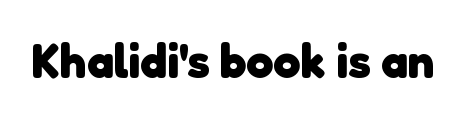
The image shows 48 px heavy sans-serif type; set normal letter spacing, not underlined; low stroke contrast and a medium x-height.
